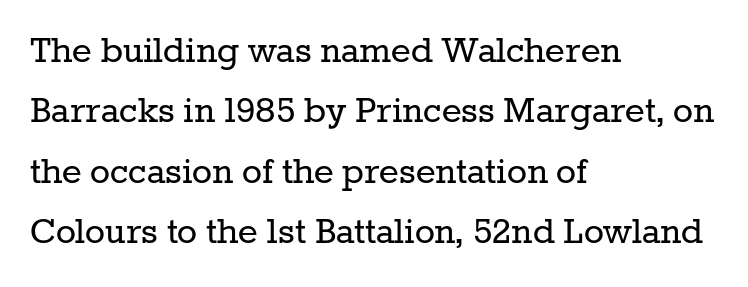
{"serif": "yes", "italic": "no", "bold": "no", "weight": "regular", "width": "normal", "stroke_contrast": "low", "x_height": "medium", "monospaced": "no", "underline": "no", "align": "left", "line_spacing": "normal", "line_spacing_ratio": 1.44, "letter_spacing": "normal", "letter_spacing_em": 0.0, "glyph_px": 42}
